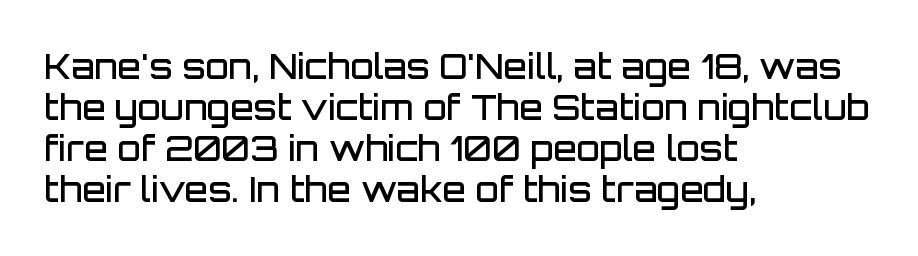
Q: Is the text bold? A: Semi-bold.
Q: Is the text italic (slanted)? A: No, it is upright.
Q: Is the typeface a serif or a sans-serif typeface? A: Sans-serif.
Q: Is the text underlined? A: No.
Q: How is the paragraph aligned? A: Left-aligned.
Q: Is the spacing between letters normal or unusually wide? A: Normal.
Q: Width (condensed, normal, or wide)? A: Normal.
Q: Stroke contrast? A: Low.
Q: x-height? A: Large.
Q: Monospaced? A: No.
